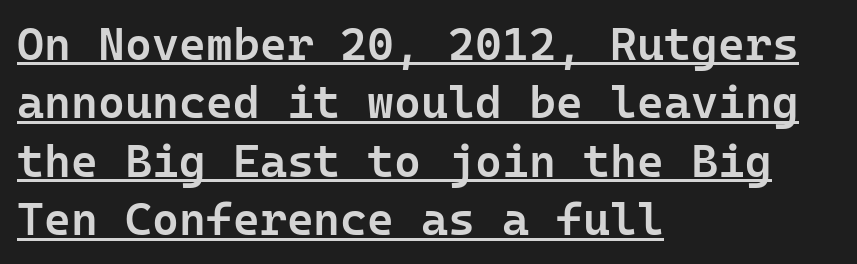
Q: Is the text bold? A: Semi-bold.
Q: Is the text italic (slanted)? A: No, it is upright.
Q: Is the typeface a serif or a sans-serif typeface? A: Sans-serif.
Q: Is the text underlined? A: Yes.
Q: How is the paragraph aligned? A: Left-aligned.
Q: Is the spacing between letters normal or unusually wide? A: Normal.
Q: Is the spacing between lines tight, normal or loose? A: Normal.
Q: Width (condensed, normal, or wide)? A: Normal.
Q: Stroke contrast? A: Low.
Q: x-height? A: Medium.
Q: Monospaced? A: Yes.
